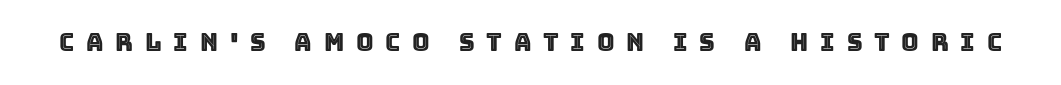
This rendering widens character spacing well past its baseline value. Glance below the letters and you will spot only blank space. Ascenders rise straight up at ninety degrees.
